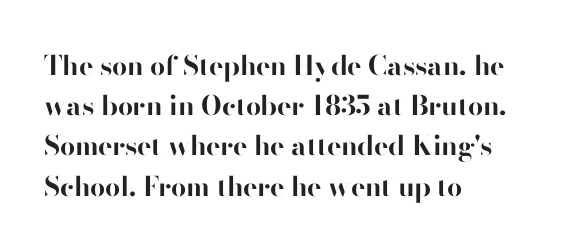
The image shows 27 px bold type, upright; set left-aligned, normal line spacing (1.49x), normal letter spacing, not underlined.
